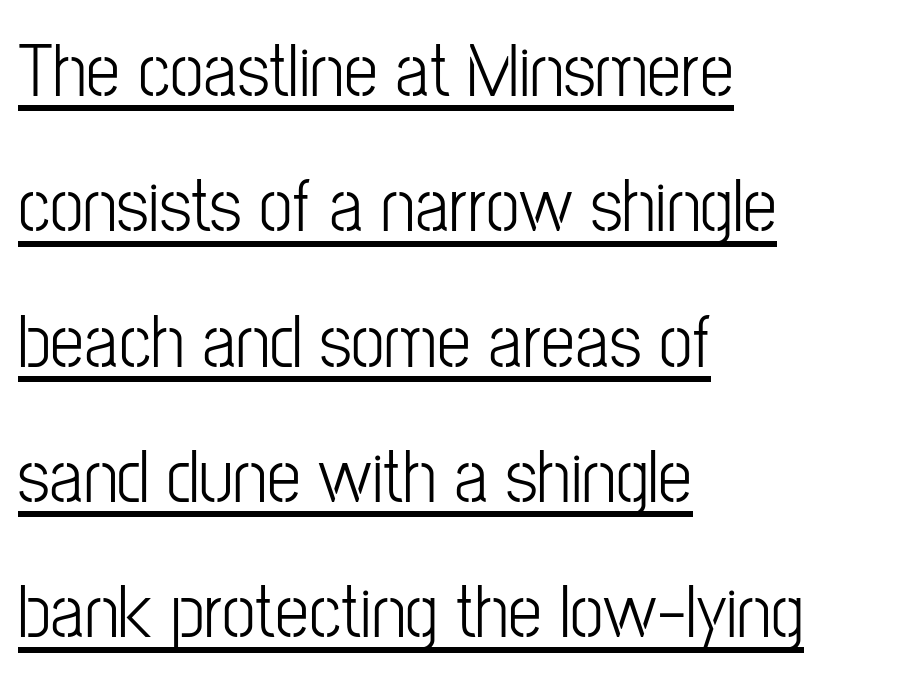
Q: Is the text bold? A: No.
Q: Is the text italic (slanted)? A: No, it is upright.
Q: Is the typeface a serif or a sans-serif typeface? A: Sans-serif.
Q: Is the text underlined? A: Yes.
Q: How is the paragraph aligned? A: Left-aligned.
Q: Is the spacing between letters normal or unusually wide? A: Normal.
Q: Width (condensed, normal, or wide)? A: Condensed.
Q: Stroke contrast? A: Low.
Q: x-height? A: Medium.
Q: Monospaced? A: No.
